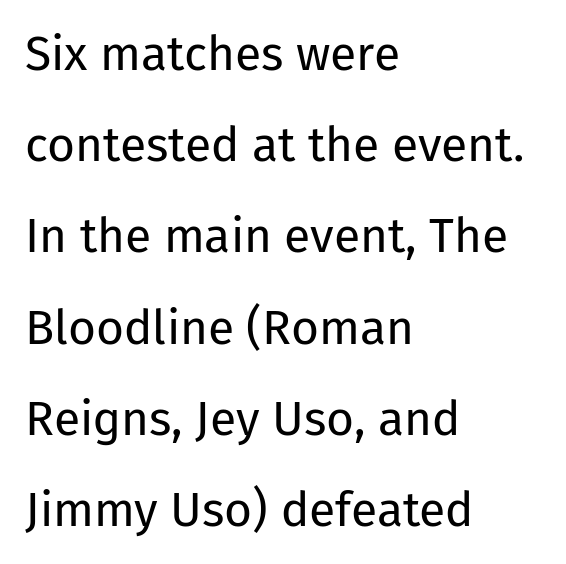
{"serif": "no", "italic": "no", "bold": "no", "weight": "regular", "width": "normal", "stroke_contrast": "low", "x_height": "medium", "monospaced": "no", "underline": "no", "align": "left", "line_spacing": "loose", "line_spacing_ratio": 1.9, "letter_spacing": "normal", "letter_spacing_em": 0.0, "glyph_px": 48}
